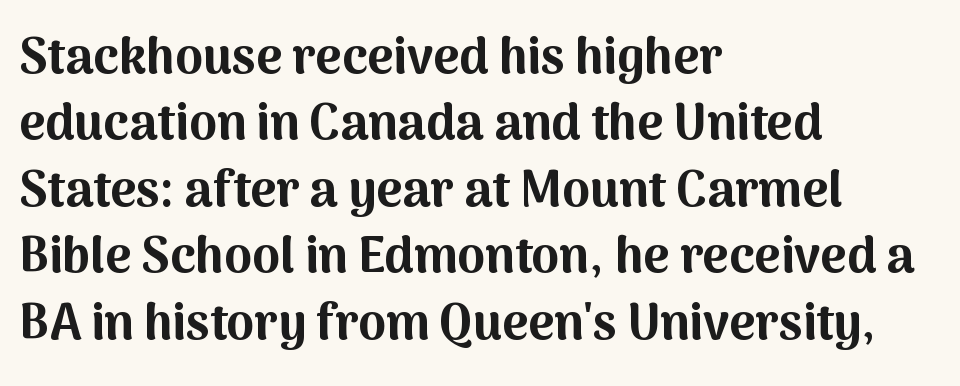
The image shows 50 px bold sans-serif type, upright; set left-aligned, normal line spacing (1.33x), normal letter spacing, not underlined; medium stroke contrast and a medium x-height.
